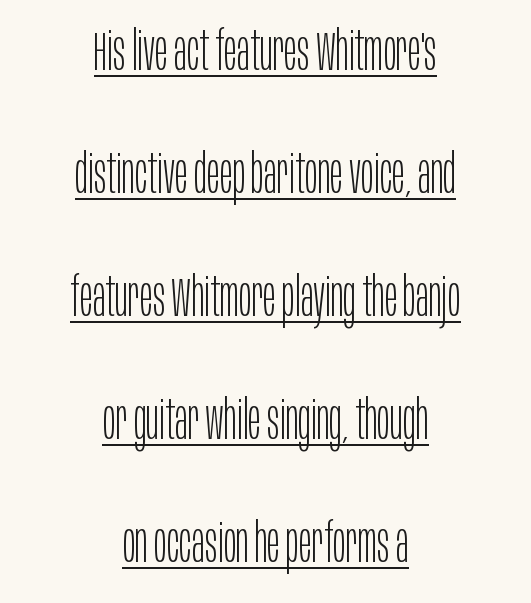
Q: Is the text bold? A: No.
Q: Is the text italic (slanted)? A: No, it is upright.
Q: Is the typeface a serif or a sans-serif typeface? A: Sans-serif.
Q: Is the text underlined? A: Yes.
Q: How is the paragraph aligned? A: Centered.
Q: Is the spacing between letters normal or unusually wide? A: Normal.
Q: Is the spacing between lines tight, normal or loose? A: Loose.
Q: Width (condensed, normal, or wide)? A: Condensed.
Q: Stroke contrast? A: Low.
Q: x-height? A: Large.
Q: Monospaced? A: No.
